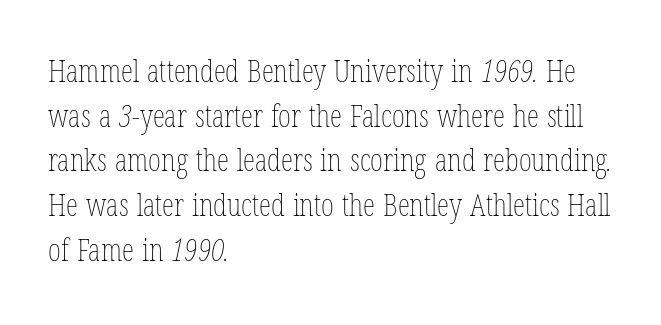
The space directly below the letters is spotless. The face looks like a standard text weight, possibly lighter. Reading down the column, the eye jumps a familiar distance to each next line. Here the glyphs are tracked normally, forming tight word shapes. Varying glyph widths throughout — classic text-font behaviour. The passage is arranged the way most books set body copy — flush left.
